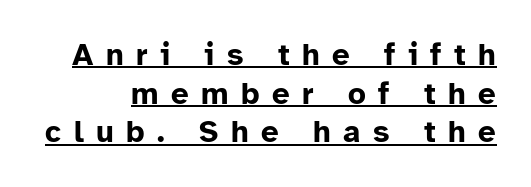
Q: Is the text bold? A: Yes.
Q: Is the text italic (slanted)? A: No, it is upright.
Q: Is the typeface a serif or a sans-serif typeface? A: Sans-serif.
Q: Is the text underlined? A: Yes.
Q: Is the spacing between letters normal or unusually wide? A: Unusually wide.
Q: Is the spacing between lines tight, normal or loose? A: Normal.
Q: Width (condensed, normal, or wide)? A: Normal.
Q: Stroke contrast? A: Low.
Q: x-height? A: Medium.
Q: Monospaced? A: No.
